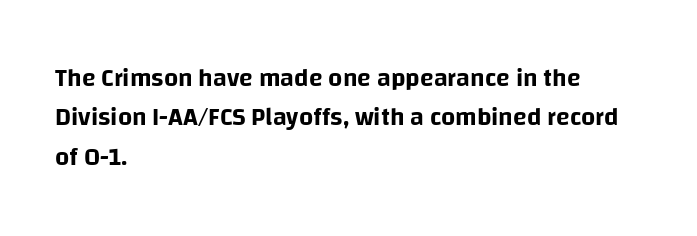
{"italic": "no", "underline": "no", "align": "left", "line_spacing": "normal", "line_spacing_ratio": 1.58, "letter_spacing": "normal", "letter_spacing_em": 0.0, "glyph_px": 25}
